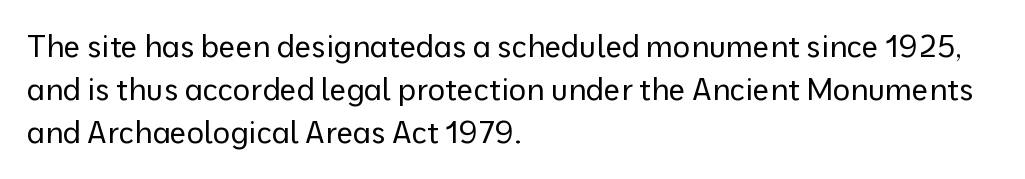
{"serif": "no", "italic": "no", "bold": "no", "weight": "regular", "width": "normal", "stroke_contrast": "low", "x_height": "medium", "monospaced": "no", "underline": "no", "align": "left", "line_spacing": "normal", "line_spacing_ratio": 1.44, "letter_spacing": "normal", "letter_spacing_em": 0.0, "glyph_px": 30}
